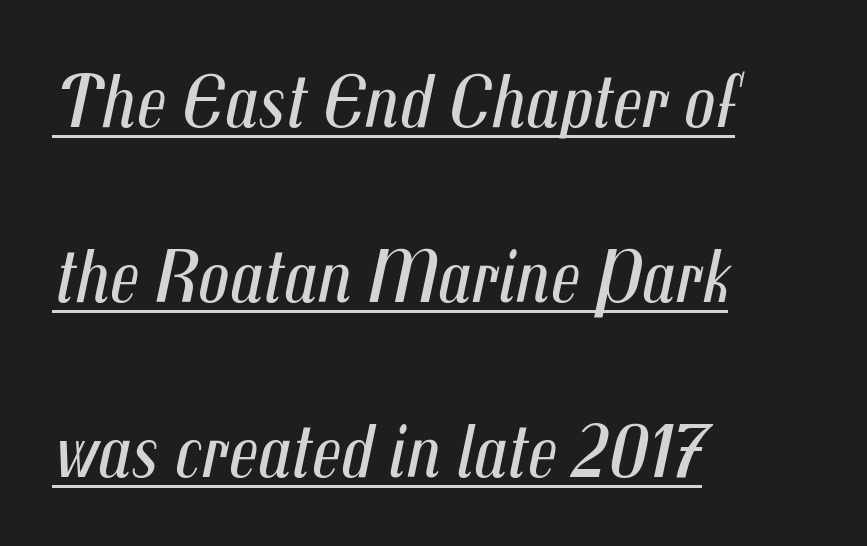
{"italic": "yes", "lean": "right", "slant_degrees": 12, "bold": "no", "weight": "regular", "width": "condensed", "stroke_contrast": "medium", "x_height": "medium", "monospaced": "no", "underline": "yes", "align": "left", "line_spacing": "loose", "line_spacing_ratio": 2.27, "letter_spacing": "normal", "letter_spacing_em": 0.0, "glyph_px": 77}
